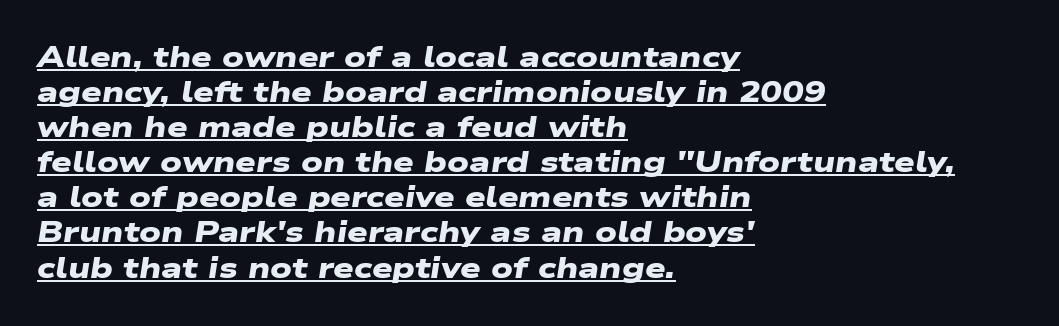
Each line starts at the same left margin while the right side varies. Think of a printed novel: that variable character pitch is what you see here. A rule runs beneath these lines of type. Nope, no serifs anywhere on these letters.
